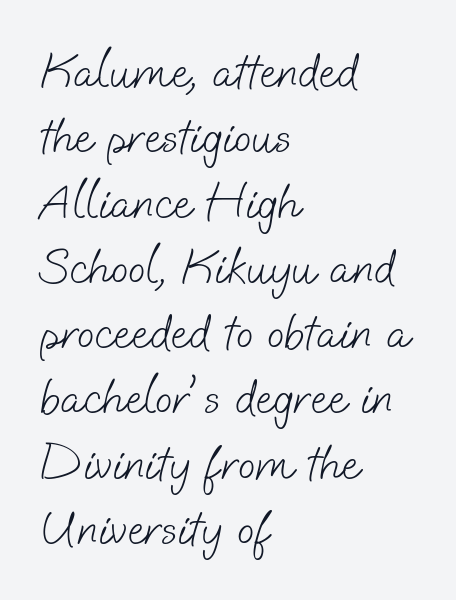
{"serif": "no", "bold": "no", "weight": "light", "width": "normal", "stroke_contrast": "low", "x_height": "small", "monospaced": "no", "underline": "no", "align": "left", "line_spacing": "normal", "line_spacing_ratio": 1.28, "letter_spacing": "normal", "letter_spacing_em": 0.0, "glyph_px": 51}
